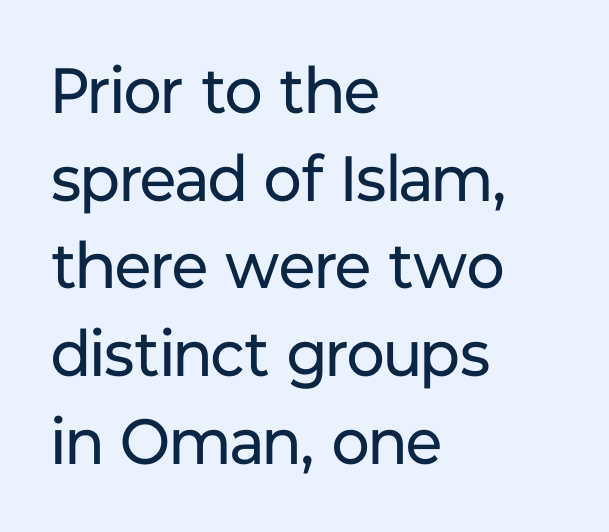
The image shows 64 px regular-weight sans-serif type, upright; set left-aligned, normal line spacing (1.37x), normal letter spacing, not underlined; low stroke contrast and a medium x-height.
